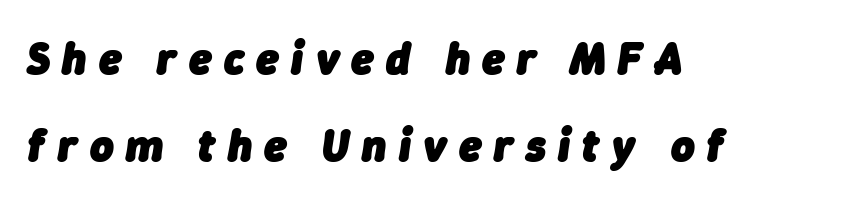
The image shows 45 px heavy type, italic (leaning right); set left-aligned, loose line spacing (1.94x), unusually wide letter spacing (+0.27 em), not underlined; low stroke contrast and a medium x-height.
